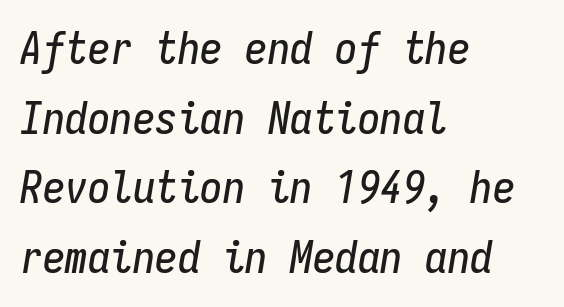
The image shows 45 px condensed type, italic (leaning right), monospaced; set left-aligned, normal line spacing (1.55x), normal letter spacing, not underlined; low stroke contrast and a medium x-height.
